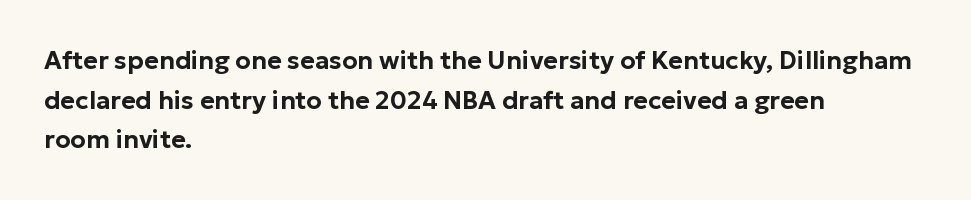
Q: Is the text italic (slanted)? A: No, it is upright.
Q: Is the text underlined? A: No.
Q: How is the paragraph aligned? A: Left-aligned.
Q: Is the spacing between letters normal or unusually wide? A: Normal.
Q: Is the spacing between lines tight, normal or loose? A: Normal.
